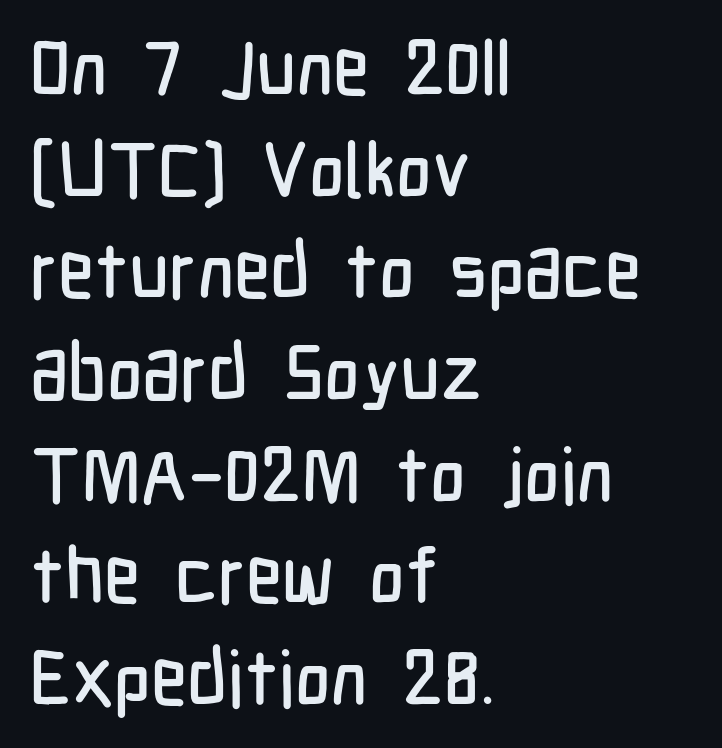
The typeface chosen for these lines omits serifs. The rendering uses natural spacing where letterforms have individual widths. A clean baseline with only descenders dipping below it. Line starts are locked; line ends wander.
